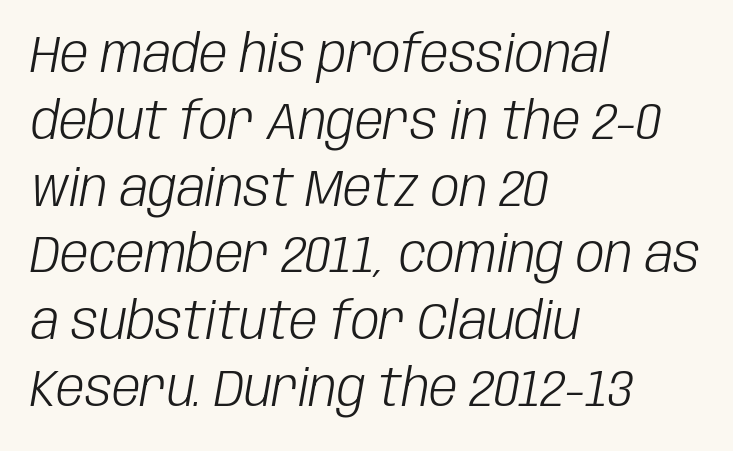
The image shows 51 px light, condensed type, italic (leaning right); set left-aligned, normal line spacing (1.31x), normal letter spacing, not underlined; low stroke contrast and a large x-height.
